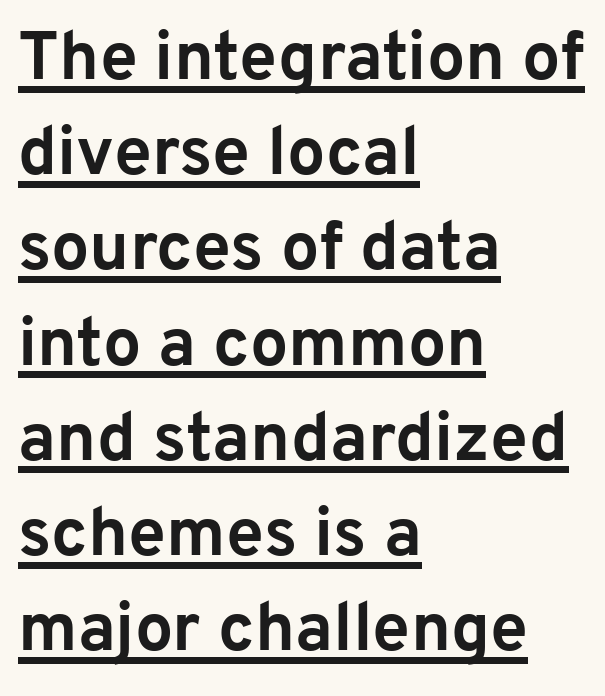
The image shows 68 px bold sans-serif type, upright; set left-aligned, normal line spacing (1.4x), normal letter spacing, underlined; low stroke contrast and a medium x-height.
